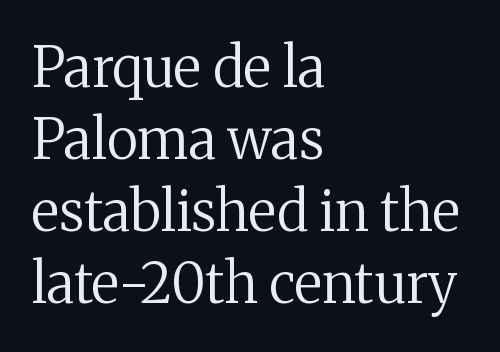
{"serif": "yes", "italic": "no", "bold": "no", "weight": "regular", "width": "normal", "stroke_contrast": "medium", "x_height": "medium", "monospaced": "no", "underline": "no", "align": "left", "line_spacing": "normal", "line_spacing_ratio": 1.31, "letter_spacing": "normal", "letter_spacing_em": 0.0, "glyph_px": 55}
